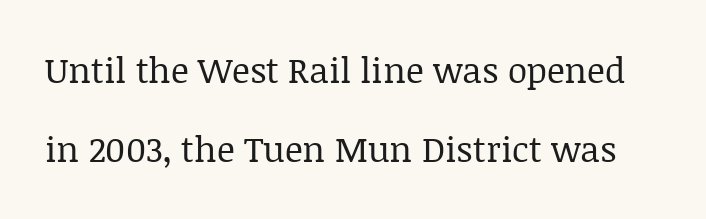
{"serif": "yes", "italic": "no", "bold": "no", "weight": "regular", "width": "normal", "stroke_contrast": "low", "x_height": "large", "monospaced": "no", "underline": "no", "line_spacing": "loose", "line_spacing_ratio": 2.27, "letter_spacing": "normal", "letter_spacing_em": 0.0, "glyph_px": 35}
